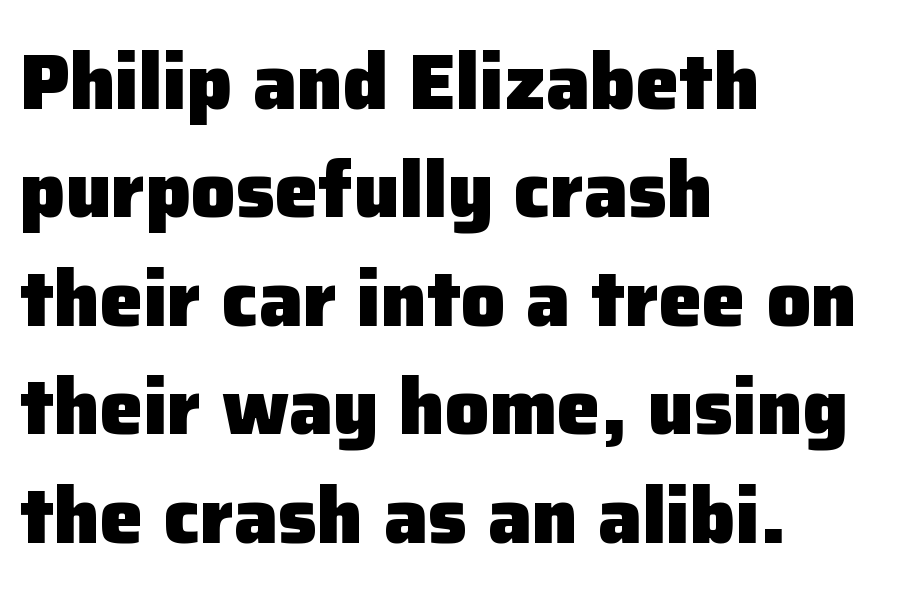
The image shows 78 px heavy sans-serif type, upright; set left-aligned, normal line spacing (1.39x), normal letter spacing, not underlined; low stroke contrast and a medium x-height.
